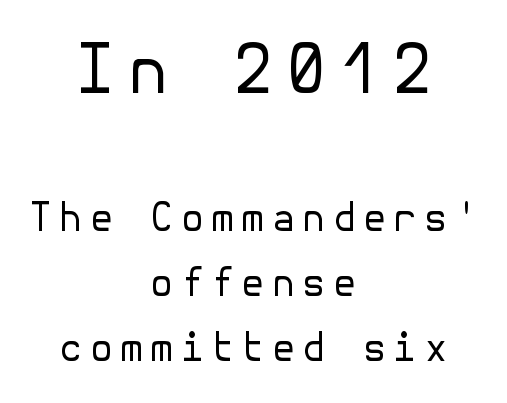
{"serif": "no", "italic": "no", "bold": "no", "weight": "regular", "width": "normal", "stroke_contrast": "low", "x_height": "medium", "underline": "no", "align": "center", "line_spacing": "normal", "line_spacing_ratio": 1.66, "larger_block": "first", "size_ratio": 1.74, "glyph_px": 68}
